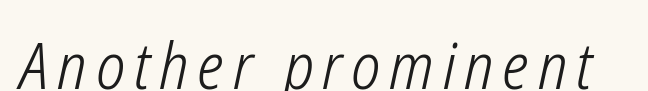
Q: Is the text bold? A: No.
Q: Is the text italic (slanted)? A: Yes, it leans right by about 12 degrees.
Q: Is the text underlined? A: No.
Q: Width (condensed, normal, or wide)? A: Condensed.
Q: Stroke contrast? A: Low.
Q: x-height? A: Medium.
Q: Monospaced? A: No.
